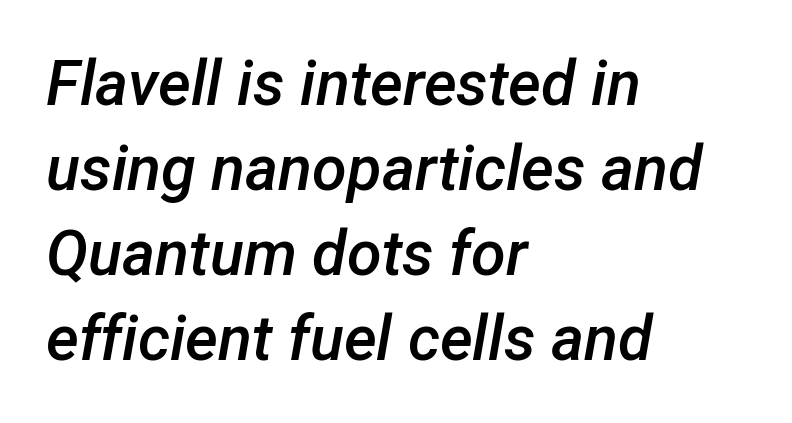
The image shows 63 px semibold type, italic (leaning right); set left-aligned, normal line spacing (1.35x), normal letter spacing, not underlined; low stroke contrast and a medium x-height.
